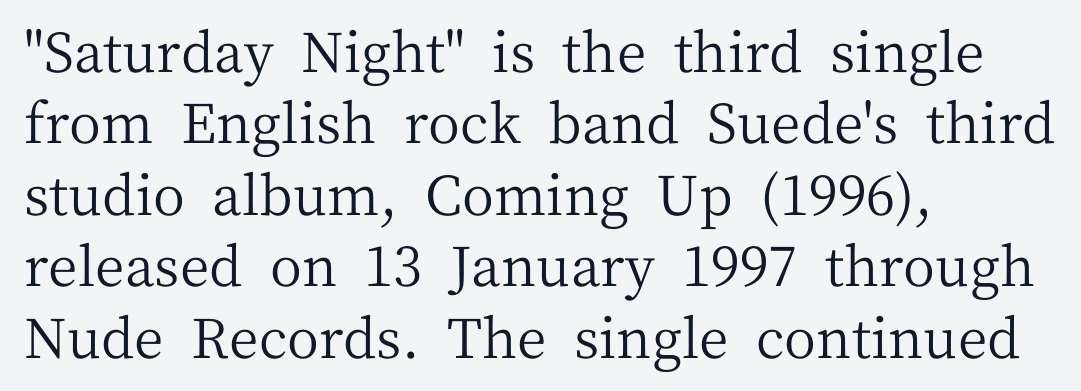
{"serif": "yes", "italic": "no", "bold": "no", "weight": "regular", "width": "normal", "stroke_contrast": "medium", "x_height": "medium", "monospaced": "no", "underline": "no", "align": "left", "line_spacing": "normal", "line_spacing_ratio": 1.3, "letter_spacing": "normal", "letter_spacing_em": 0.0, "glyph_px": 55}
